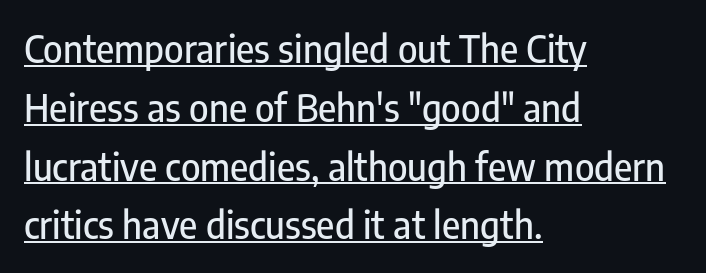
{"serif": "no", "italic": "no", "width": "condensed", "stroke_contrast": "low", "x_height": "medium", "monospaced": "no", "underline": "yes", "align": "left", "line_spacing": "normal", "line_spacing_ratio": 1.59, "letter_spacing": "normal", "letter_spacing_em": 0.0, "glyph_px": 37}
